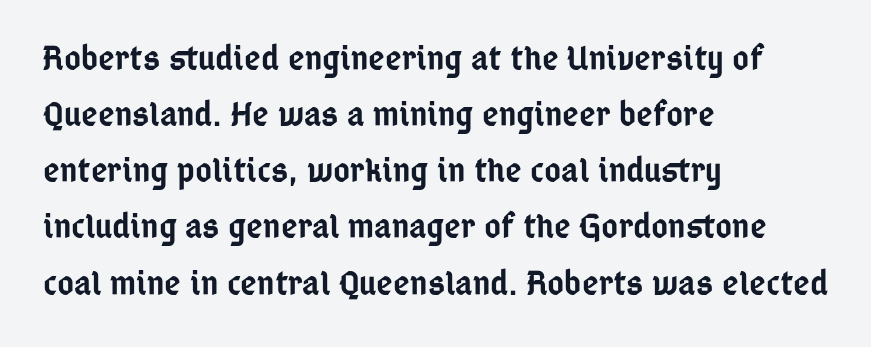
Q: Is the text bold? A: Semi-bold.
Q: Is the text italic (slanted)? A: No, it is upright.
Q: Is the typeface a serif or a sans-serif typeface? A: Sans-serif.
Q: Is the text underlined? A: No.
Q: How is the paragraph aligned? A: Left-aligned.
Q: Is the spacing between letters normal or unusually wide? A: Normal.
Q: Is the spacing between lines tight, normal or loose? A: Normal.
Q: Width (condensed, normal, or wide)? A: Condensed.
Q: Stroke contrast? A: Low.
Q: x-height? A: Medium.
Q: Monospaced? A: No.
